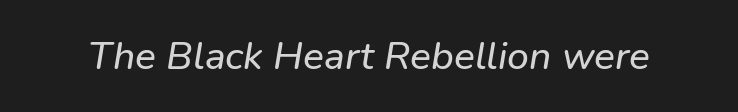
The image shows 39 px sans-serif type; set normal letter spacing, not underlined; low stroke contrast and a medium x-height.
